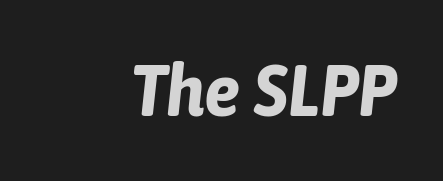
{"italic": "yes", "lean": "right", "slant_degrees": 6, "bold": "yes", "weight": "bold", "width": "condensed", "stroke_contrast": "low", "x_height": "medium", "monospaced": "no", "underline": "no", "letter_spacing": "normal", "letter_spacing_em": 0.0, "glyph_px": 73}
